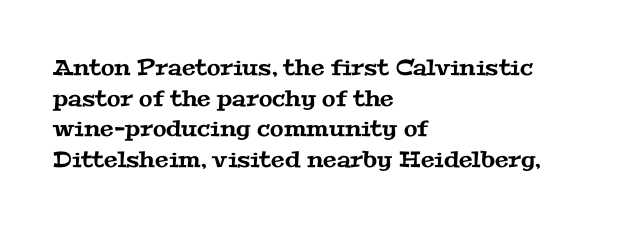
Q: Is the text underlined? A: No.
Q: How is the paragraph aligned? A: Left-aligned.
Q: Is the spacing between letters normal or unusually wide? A: Normal.
Q: Is the spacing between lines tight, normal or loose? A: Normal.
